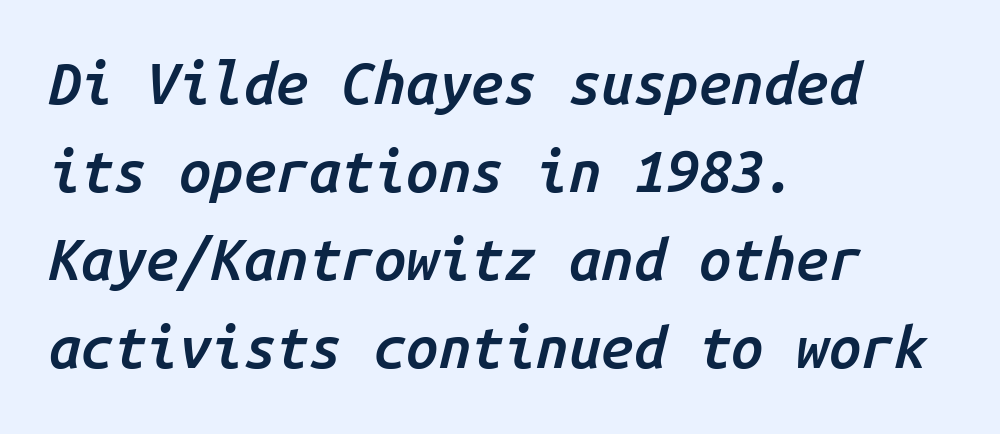
Q: Is the text bold? A: Semi-bold.
Q: Is the text italic (slanted)? A: Yes, it leans right by about 14 degrees.
Q: Is the text underlined? A: No.
Q: How is the paragraph aligned? A: Left-aligned.
Q: Is the spacing between letters normal or unusually wide? A: Normal.
Q: Is the spacing between lines tight, normal or loose? A: Normal.
Q: Width (condensed, normal, or wide)? A: Normal.
Q: Stroke contrast? A: Low.
Q: x-height? A: Medium.
Q: Monospaced? A: Yes.
